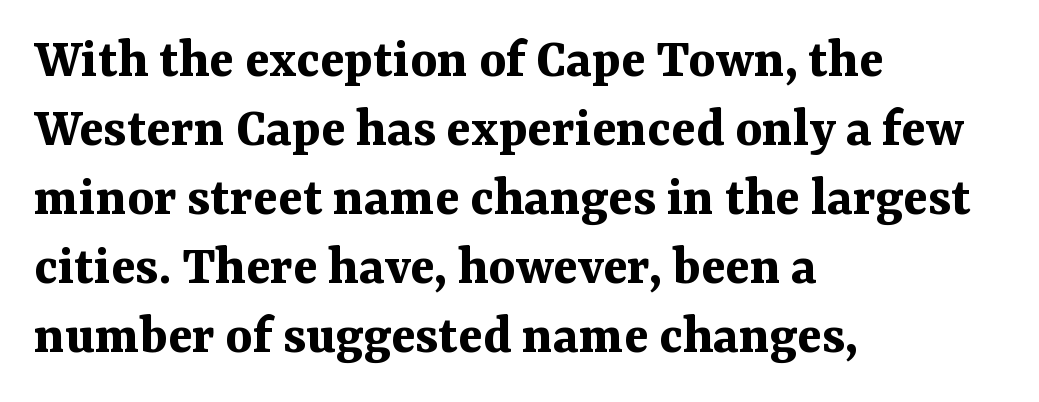
{"serif": "yes", "italic": "no", "bold": "yes", "weight": "bold", "width": "normal", "stroke_contrast": "medium", "x_height": "medium", "monospaced": "no", "underline": "no", "align": "left", "line_spacing_ratio": 1.21, "letter_spacing": "normal", "letter_spacing_em": 0.0, "glyph_px": 57}
